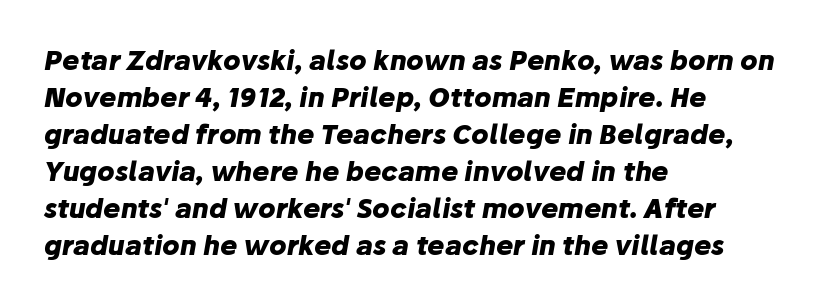
Compared with typical paragraphs, the rows here are spaced about the same. Typeset ragged right — the left edge is the straight one. An italicized treatment has been applied to the whole sample. As a designer I'd log this as weight 700, bold. Bare-footed words on every line.
